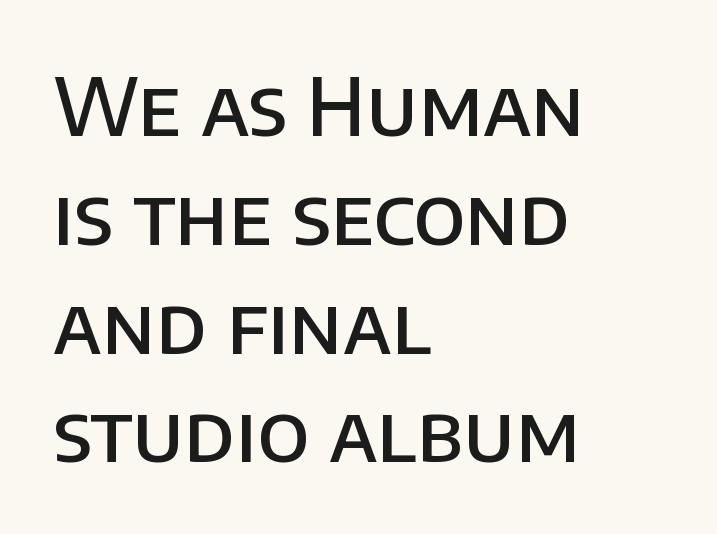
Q: Is the text bold? A: Semi-bold.
Q: Is the text italic (slanted)? A: No, it is upright.
Q: Is the typeface a serif or a sans-serif typeface? A: Sans-serif.
Q: Is the text underlined? A: No.
Q: How is the paragraph aligned? A: Left-aligned.
Q: Is the spacing between letters normal or unusually wide? A: Normal.
Q: Is the spacing between lines tight, normal or loose? A: Normal.
Q: Width (condensed, normal, or wide)? A: Normal.
Q: Stroke contrast? A: Low.
Q: x-height? A: Large.
Q: Monospaced? A: No.
